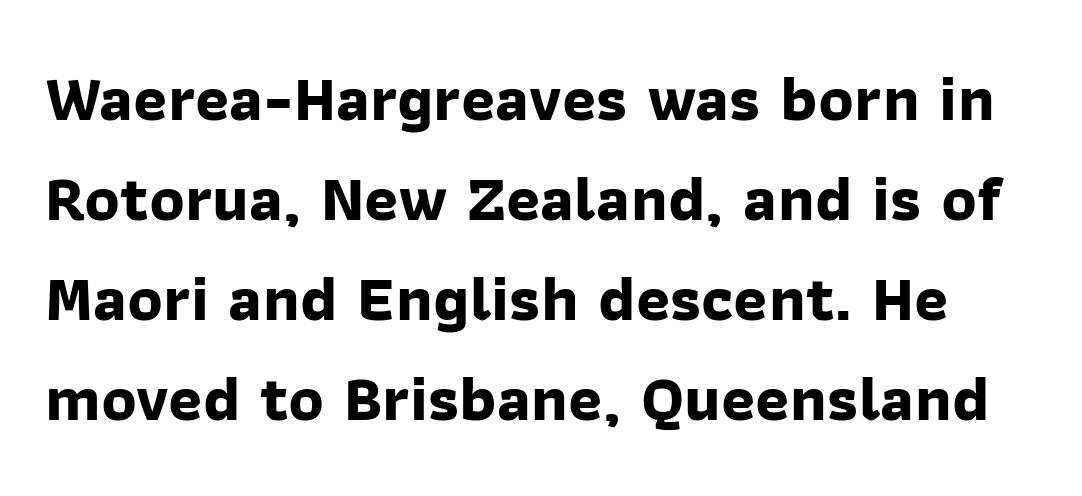
The image shows 65 px bold sans-serif type; set normal line spacing (1.54x), normal letter spacing, not underlined; low stroke contrast and a medium x-height.
